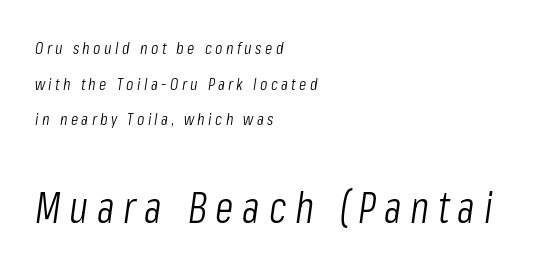
Interline gaps are noticeably wide in this sample. Layout note: lines flush left. Check under the words: just untouched page. The passage shown is typed in a proportional face where columns would drift. Observe the lean: these are italic letterforms.
